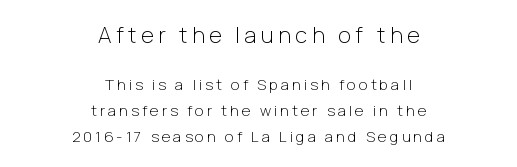
The image shows 22 px text type, upright; set centered, line spacing 1.72x, unusually wide letter spacing (+0.21 em), not underlined; the first (top) block is 1.47x larger.
